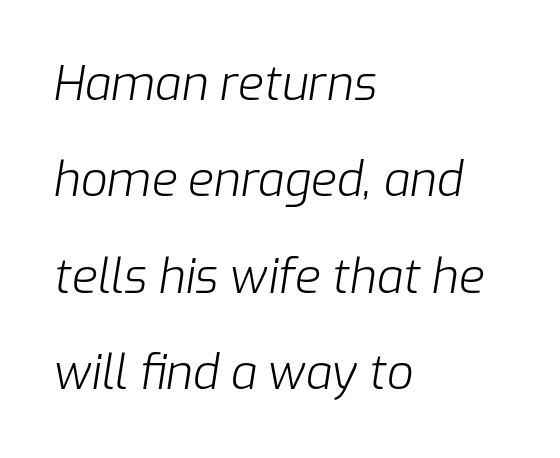
Line spacing here is loose. Is this a fixed-width face? No — the glyphs have proportional, varying widths. The specimen reads as italic at a glance. The cut favours lightness, reaching ordinary text weight at its darkest. All the whitespace from short lines collects on the right. Glance below the letters and you will spot only blank space.
